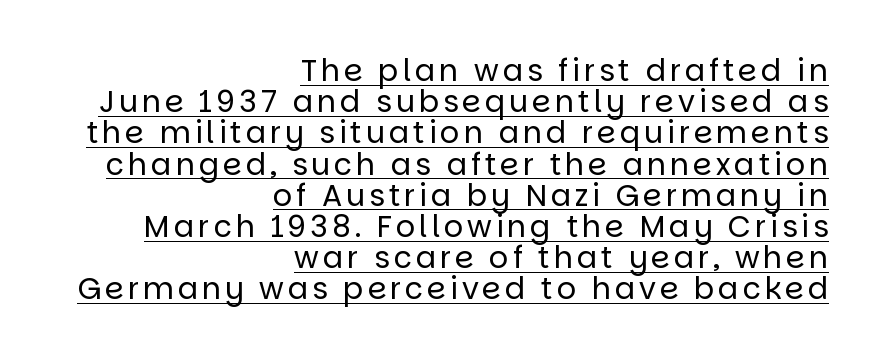
The image shows 30 px regular-weight sans-serif type, upright; set right-aligned, tight line spacing (1.04x), underlined; low stroke contrast and a large x-height.
